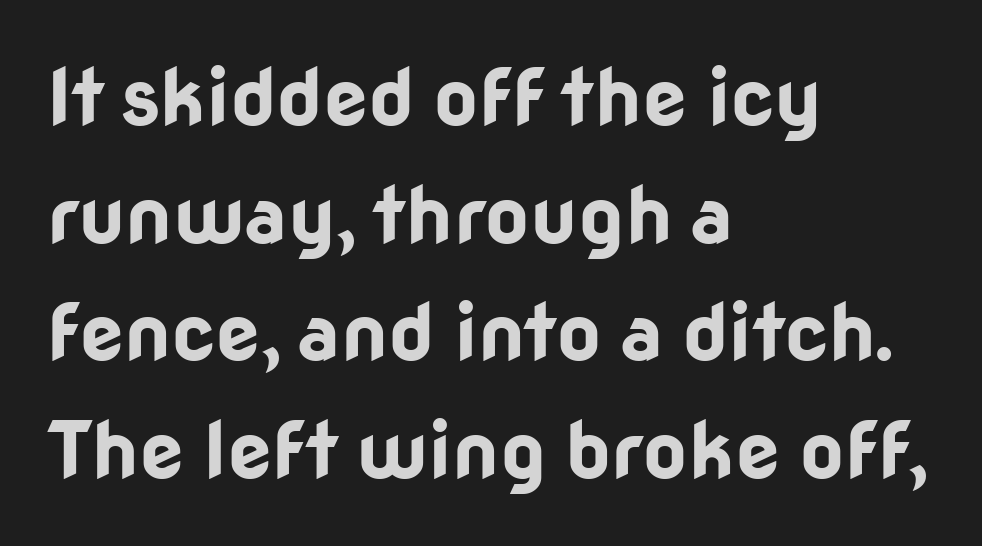
{"serif": "no", "italic": "no", "bold": "yes", "weight": "bold", "width": "normal", "stroke_contrast": "low", "x_height": "medium", "monospaced": "no", "underline": "no", "align": "left", "line_spacing": "normal", "line_spacing_ratio": 1.49, "letter_spacing": "normal", "letter_spacing_em": 0.0, "glyph_px": 79}
